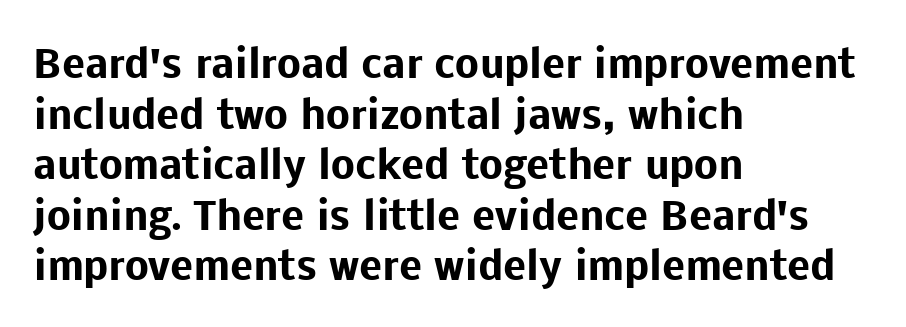
{"serif": "no", "italic": "no", "bold": "yes", "weight": "heavy", "width": "normal", "stroke_contrast": "low", "x_height": "medium", "monospaced": "no", "underline": "no", "align": "left", "line_spacing": "normal", "line_spacing_ratio": 1.33, "letter_spacing": "normal", "letter_spacing_em": 0.0, "glyph_px": 38}
